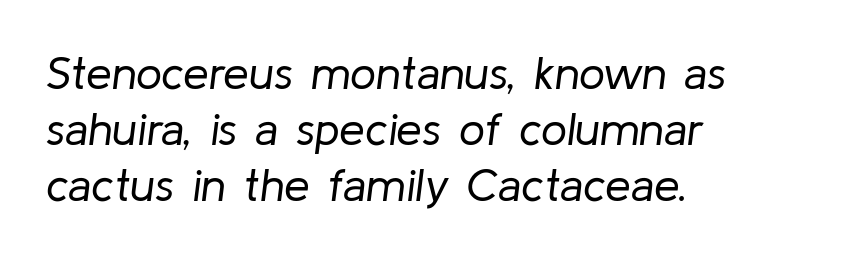
Do the characters align in a grid? No, the font is proportional. If you drew a ruler down the left edge, every line would touch it. Tall strokes in this sample are angled rather than plumb. The gaps between neighbouring characters are ordinary and unremarkable.
